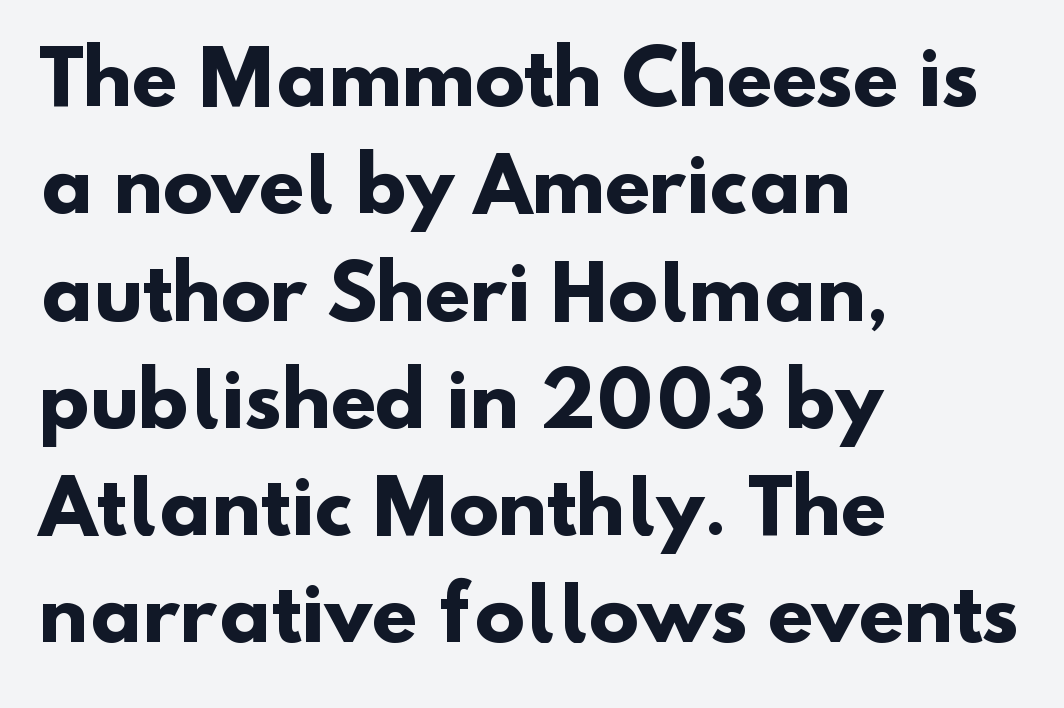
Q: Is the text bold? A: Yes.
Q: Is the typeface a serif or a sans-serif typeface? A: Sans-serif.
Q: Is the text underlined? A: No.
Q: How is the paragraph aligned? A: Left-aligned.
Q: Is the spacing between letters normal or unusually wide? A: Normal.
Q: Is the spacing between lines tight, normal or loose? A: Normal.
Q: Width (condensed, normal, or wide)? A: Normal.
Q: Stroke contrast? A: Low.
Q: x-height? A: Small.
Q: Monospaced? A: No.
